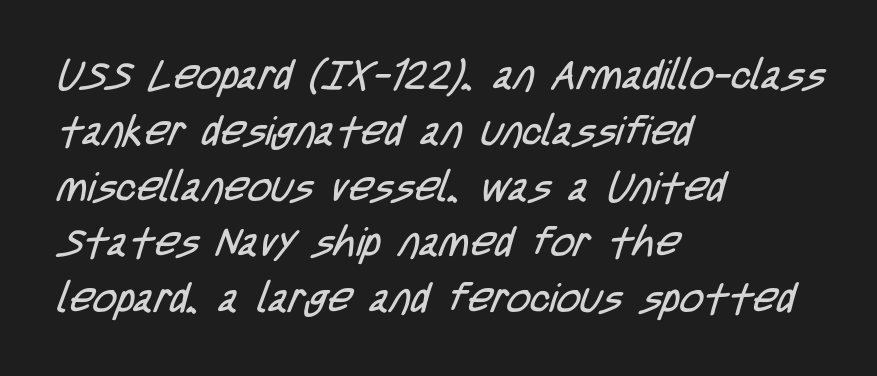
Q: Is the text bold? A: No.
Q: Is the typeface a serif or a sans-serif typeface? A: Sans-serif.
Q: Is the text underlined? A: No.
Q: How is the paragraph aligned? A: Left-aligned.
Q: Is the spacing between letters normal or unusually wide? A: Normal.
Q: Is the spacing between lines tight, normal or loose? A: Normal.
Q: Width (condensed, normal, or wide)? A: Condensed.
Q: Stroke contrast? A: Low.
Q: x-height? A: Large.
Q: Monospaced? A: No.
